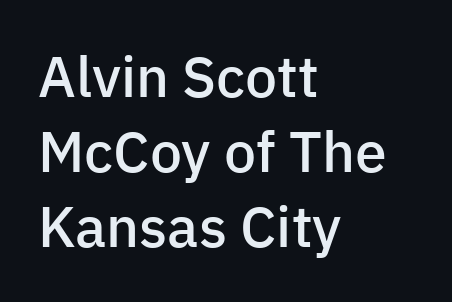
Q: Is the text bold? A: Semi-bold.
Q: Is the text italic (slanted)? A: No, it is upright.
Q: Is the typeface a serif or a sans-serif typeface? A: Sans-serif.
Q: Is the text underlined? A: No.
Q: How is the paragraph aligned? A: Left-aligned.
Q: Is the spacing between letters normal or unusually wide? A: Normal.
Q: Is the spacing between lines tight, normal or loose? A: Normal.
Q: Width (condensed, normal, or wide)? A: Normal.
Q: Stroke contrast? A: Low.
Q: x-height? A: Medium.
Q: Monospaced? A: No.
